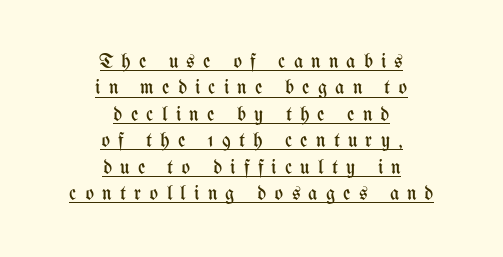
Q: Is the text bold? A: No.
Q: Is the text italic (slanted)? A: No, it is upright.
Q: Is the text underlined? A: Yes.
Q: How is the paragraph aligned? A: Centered.
Q: Is the spacing between letters normal or unusually wide? A: Unusually wide.
Q: Is the spacing between lines tight, normal or loose? A: Normal.
